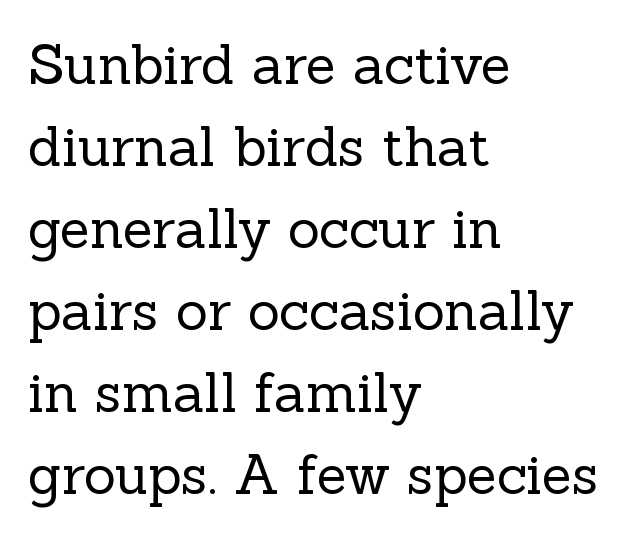
Q: Is the text bold? A: No.
Q: Is the text italic (slanted)? A: No, it is upright.
Q: Is the typeface a serif or a sans-serif typeface? A: Serif.
Q: Is the text underlined? A: No.
Q: How is the paragraph aligned? A: Left-aligned.
Q: Is the spacing between letters normal or unusually wide? A: Normal.
Q: Is the spacing between lines tight, normal or loose? A: Normal.
Q: Width (condensed, normal, or wide)? A: Normal.
Q: x-height? A: Medium.
Q: Monospaced? A: No.
